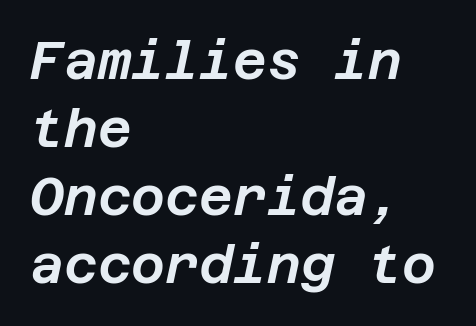
Q: Is the text italic (slanted)? A: Yes, it leans right by about 12 degrees.
Q: Is the text underlined? A: No.
Q: How is the paragraph aligned? A: Left-aligned.
Q: Is the spacing between letters normal or unusually wide? A: Normal.
Q: Is the spacing between lines tight, normal or loose? A: Normal.
Q: Width (condensed, normal, or wide)? A: Normal.
Q: Stroke contrast? A: Low.
Q: x-height? A: Large.
